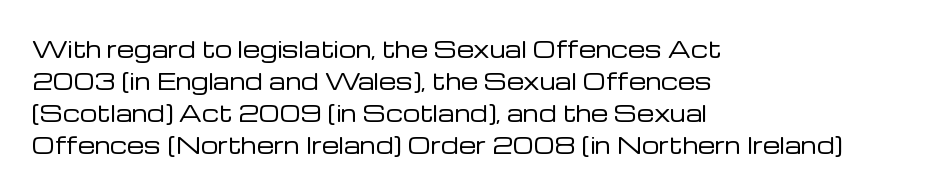
Q: Is the text bold? A: No.
Q: Is the text italic (slanted)? A: No, it is upright.
Q: Is the text underlined? A: No.
Q: How is the paragraph aligned? A: Left-aligned.
Q: Is the spacing between letters normal or unusually wide? A: Normal.
Q: Is the spacing between lines tight, normal or loose? A: Normal.
